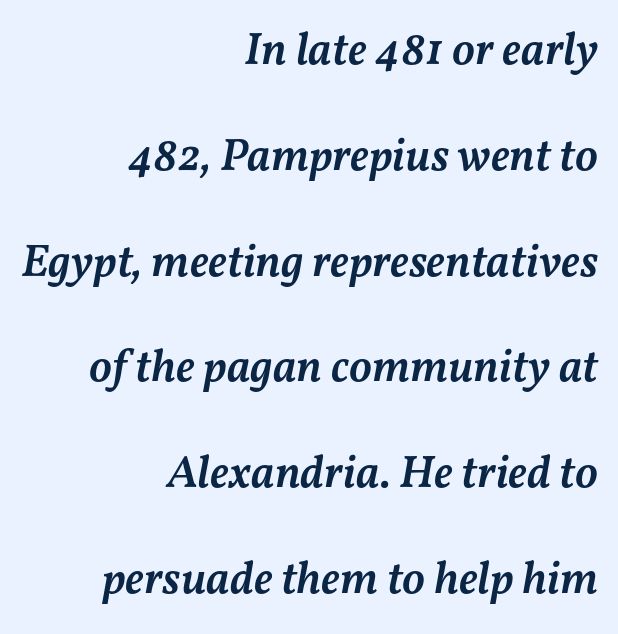
The image shows 46 px semibold type, italic (leaning right); set right-aligned, loose line spacing (2.3x), normal letter spacing, not underlined; medium stroke contrast and a medium x-height.
